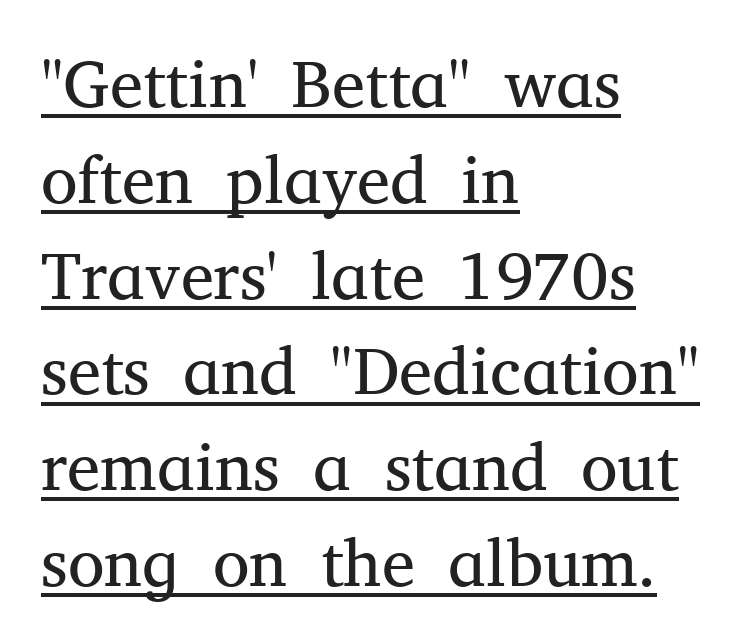
The image shows 67 px regular-weight serif type, upright; set left-aligned, normal line spacing (1.43x), normal letter spacing, underlined; medium stroke contrast and a medium x-height.
